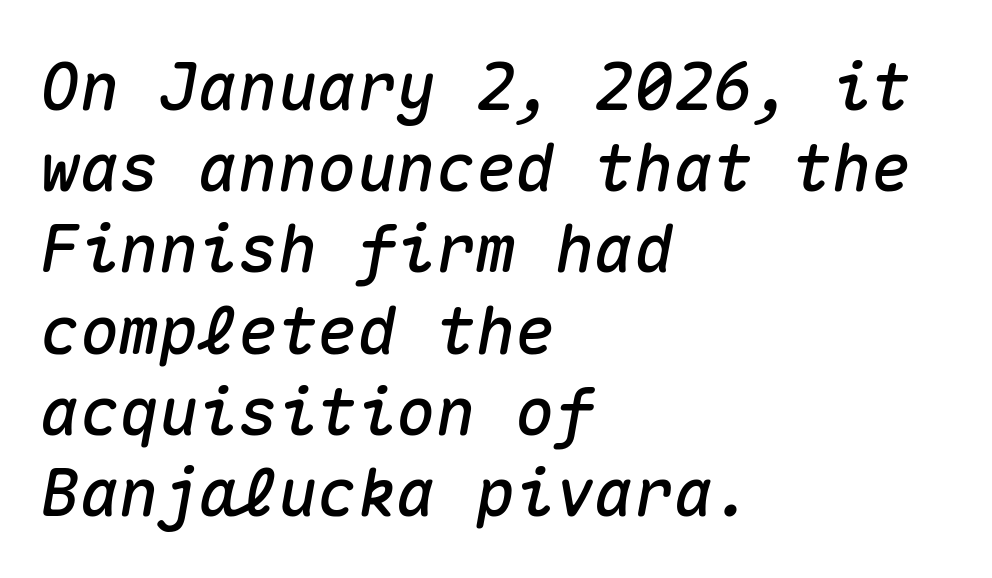
{"italic": "yes", "lean": "right", "slant_degrees": 10, "width": "normal", "stroke_contrast": "medium", "x_height": "medium", "monospaced": "yes", "underline": "no", "align": "left", "line_spacing_ratio": 1.23, "letter_spacing": "normal", "letter_spacing_em": 0.0, "glyph_px": 66}
